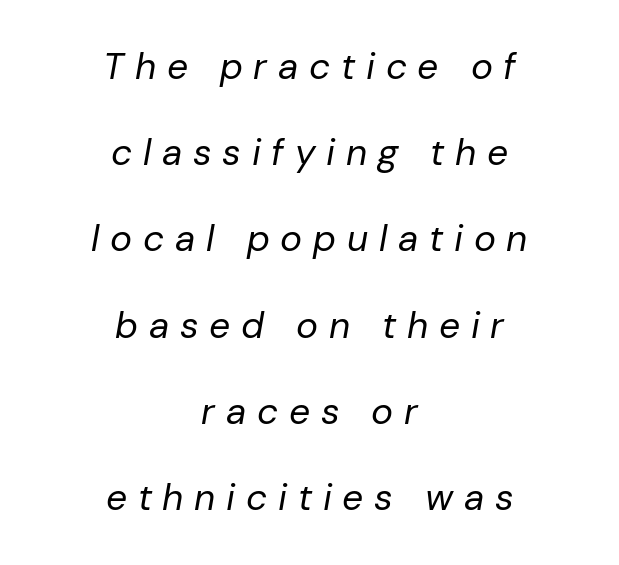
{"italic": "yes", "lean": "right", "slant_degrees": 10, "bold": "no", "weight": "regular", "width": "normal", "stroke_contrast": "low", "x_height": "medium", "monospaced": "no", "underline": "no", "align": "center", "line_spacing": "loose", "line_spacing_ratio": 2.33, "letter_spacing": "wide", "letter_spacing_em": 0.29, "glyph_px": 37}
